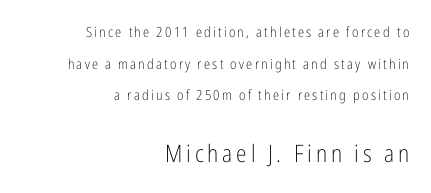
{"italic": "no", "bold": "no", "underline": "no", "align": "right", "line_spacing": "loose", "line_spacing_ratio": 2.26, "larger_block": "second", "size_ratio": 1.71, "glyph_px": 24}
